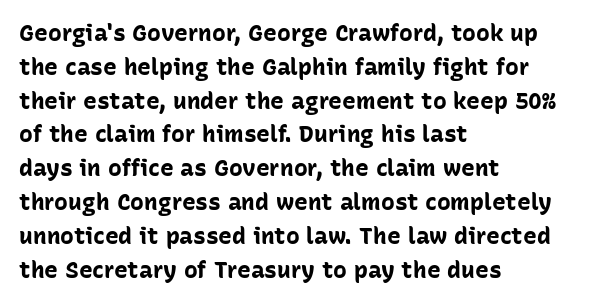
Bold? Absolutely — the strokes are thick and heavy. The setting favours the left margin, as ordinary paragraphs usually do. The font's upright variant was chosen for this text. A bare baseline throughout the passage. Vertical spacing — default.
